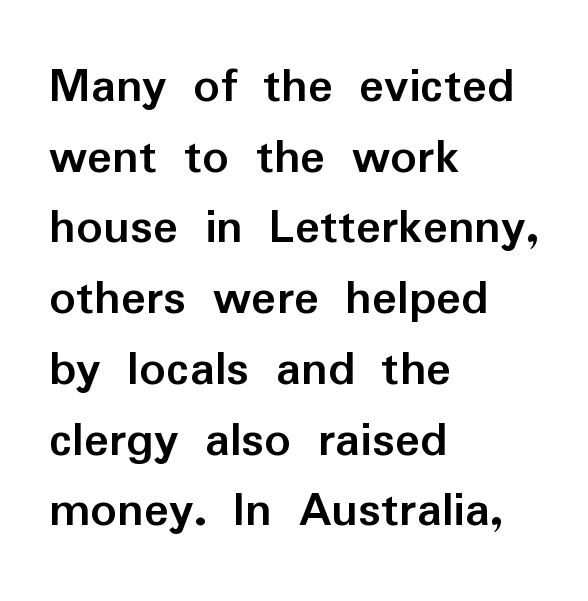
Compared with typical paragraphs, the rows here are spaced about the same. The text was rendered using a sans face with plain stroke endings. It's the straight-up-and-down kind of type. The space beneath each line is pristine and unruled.
